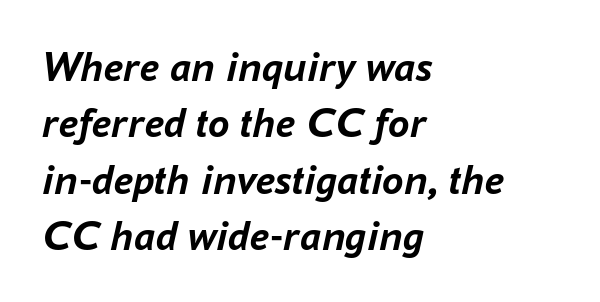
The rendering keeps characters at their native spacing. Is the type slanted? Yes — the strokes lean at a clear angle. The space directly below the letters is spotless. Heavy-handed strokes throughout: this text is bold.
